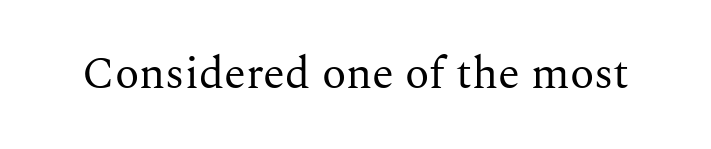
The image shows 45 px regular-weight serif type, upright; set normal letter spacing, not underlined; medium stroke contrast and a medium x-height.
